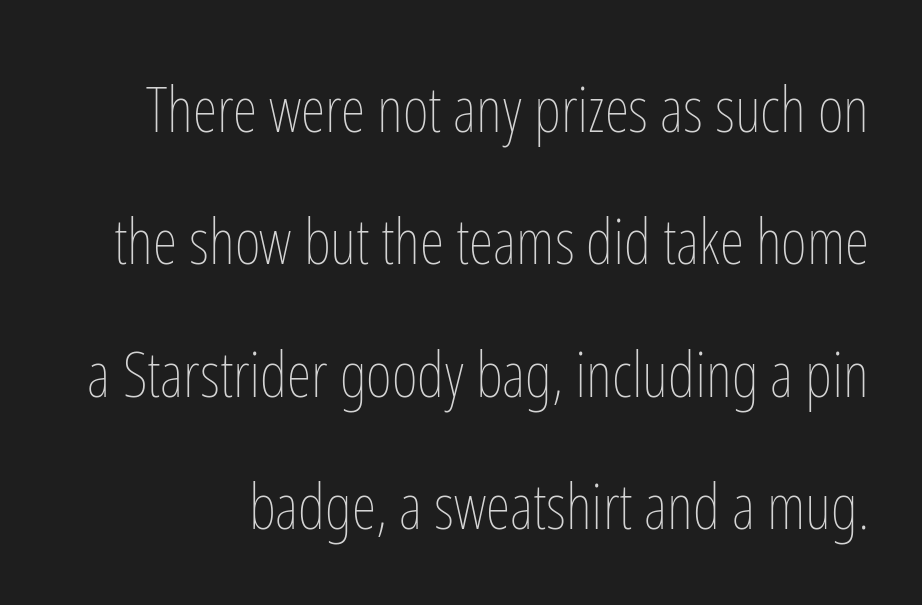
{"italic": "no", "bold": "no", "weight": "thin", "width": "condensed", "stroke_contrast": "low", "x_height": "medium", "monospaced": "no", "underline": "no", "line_spacing": "loose", "line_spacing_ratio": 2.1, "letter_spacing": "normal", "letter_spacing_em": 0.0, "glyph_px": 63}
